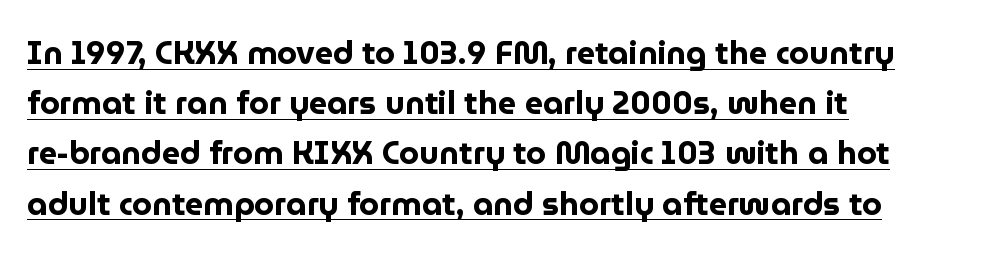
The image shows 32 px bold sans-serif type, upright; set left-aligned, normal line spacing (1.57x), normal letter spacing, underlined; low stroke contrast and a medium x-height.
